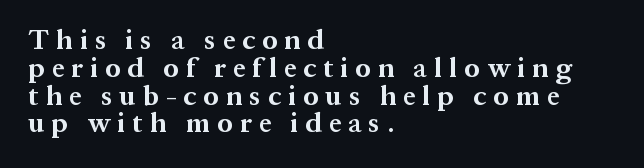
{"italic": "no", "bold": "yes", "underline": "no", "align": "left", "line_spacing": "tight", "line_spacing_ratio": 1.03, "letter_spacing": "wide", "letter_spacing_em": 0.27, "glyph_px": 27}
